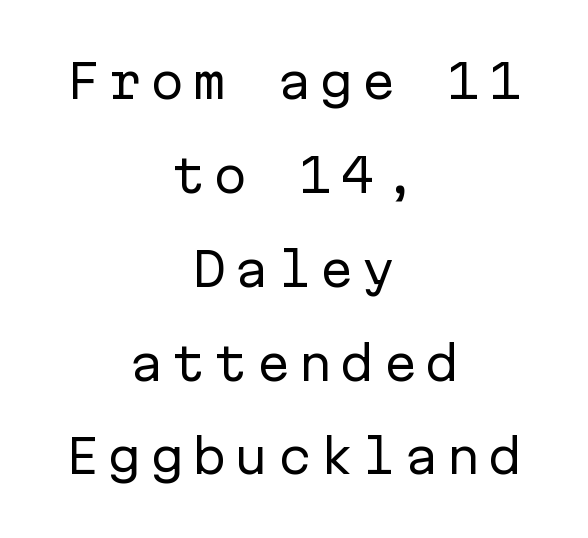
The image shows 46 px regular-weight sans-serif type, upright, monospaced; set centered, loose line spacing (2.04x), not underlined; low stroke contrast and a medium x-height.
